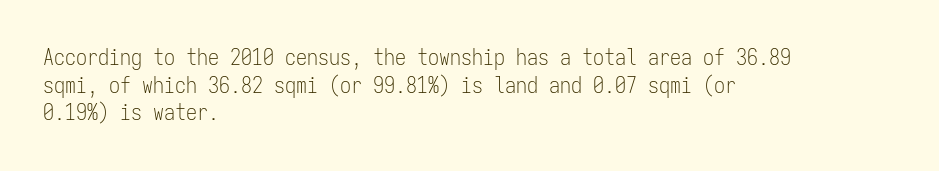
The image shows 22 px text type, upright; set left-aligned, normal line spacing (1.26x), normal letter spacing, not underlined.
